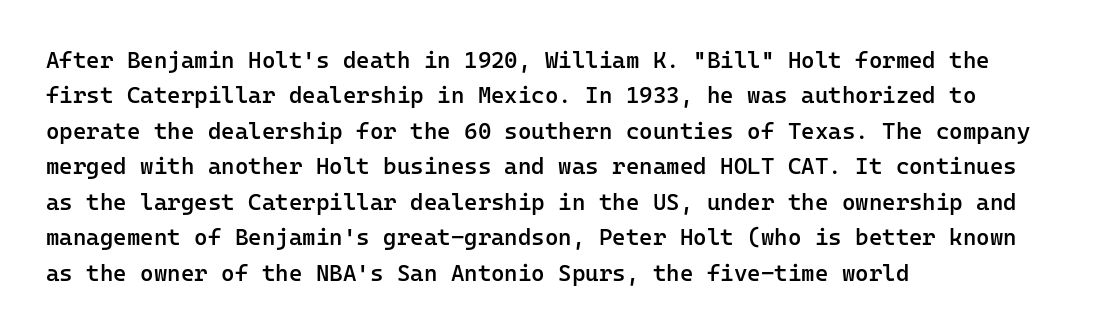
The image shows 23 px text type, upright; set left-aligned, normal line spacing (1.54x), normal letter spacing, not underlined.
